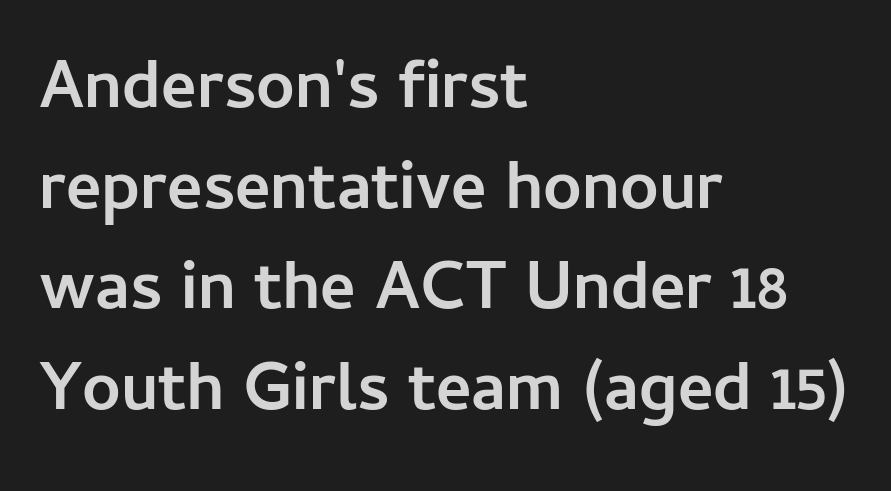
{"serif": "no", "italic": "no", "bold": "yes", "weight": "semibold", "width": "normal", "stroke_contrast": "low", "x_height": "medium", "monospaced": "no", "underline": "no", "align": "left", "line_spacing": "normal", "line_spacing_ratio": 1.48, "letter_spacing": "normal", "letter_spacing_em": 0.0, "glyph_px": 68}
